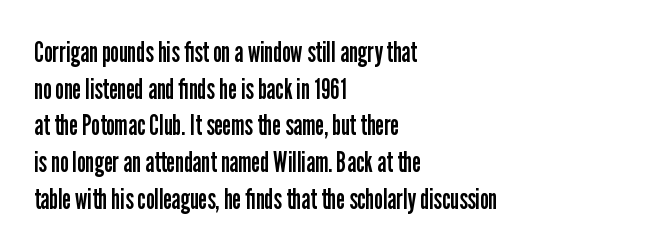
Q: Is the text bold? A: No.
Q: Is the text italic (slanted)? A: No, it is upright.
Q: Is the typeface a serif or a sans-serif typeface? A: Sans-serif.
Q: Is the text underlined? A: No.
Q: How is the paragraph aligned? A: Left-aligned.
Q: Is the spacing between letters normal or unusually wide? A: Normal.
Q: Is the spacing between lines tight, normal or loose? A: Normal.
Q: Width (condensed, normal, or wide)? A: Condensed.
Q: Stroke contrast? A: Low.
Q: x-height? A: Medium.
Q: Monospaced? A: No.
